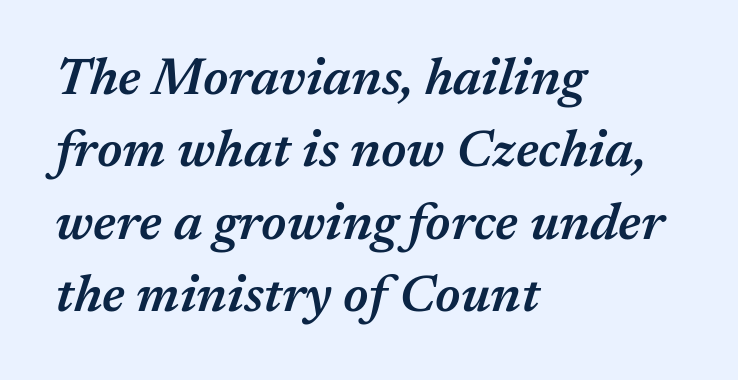
Evenly set lines give the paragraph a standard silhouette. Every letter is mildly thick-stroked: semibold rather than bold. This is oblique type, the kind used for emphasis or titles. A typesetter would call this zero additional tracking.
